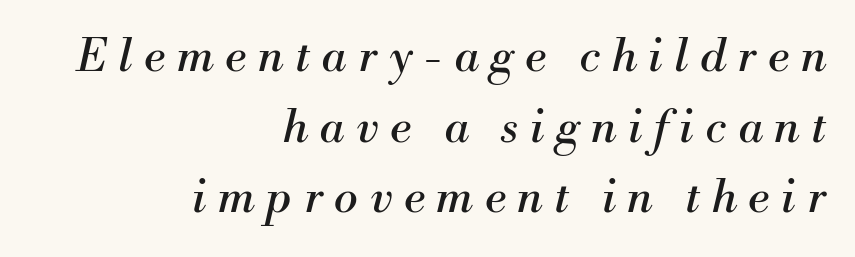
The image shows 45 px regular-weight serif type, italic (leaning right); set right-aligned, normal line spacing (1.57x), unusually wide letter spacing (+0.26 em), not underlined; medium stroke contrast and a small x-height.
